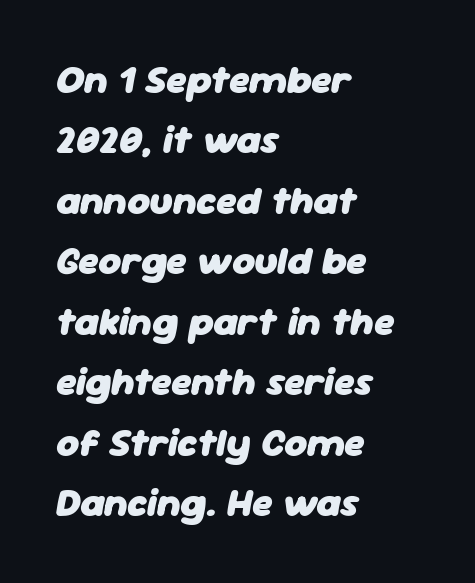
{"italic": "yes", "lean": "right", "slant_degrees": 11, "bold": "yes", "weight": "heavy", "width": "normal", "stroke_contrast": "low", "x_height": "medium", "monospaced": "no", "underline": "no", "align": "left", "line_spacing": "normal", "line_spacing_ratio": 1.55, "letter_spacing": "normal", "letter_spacing_em": 0.0, "glyph_px": 39}
